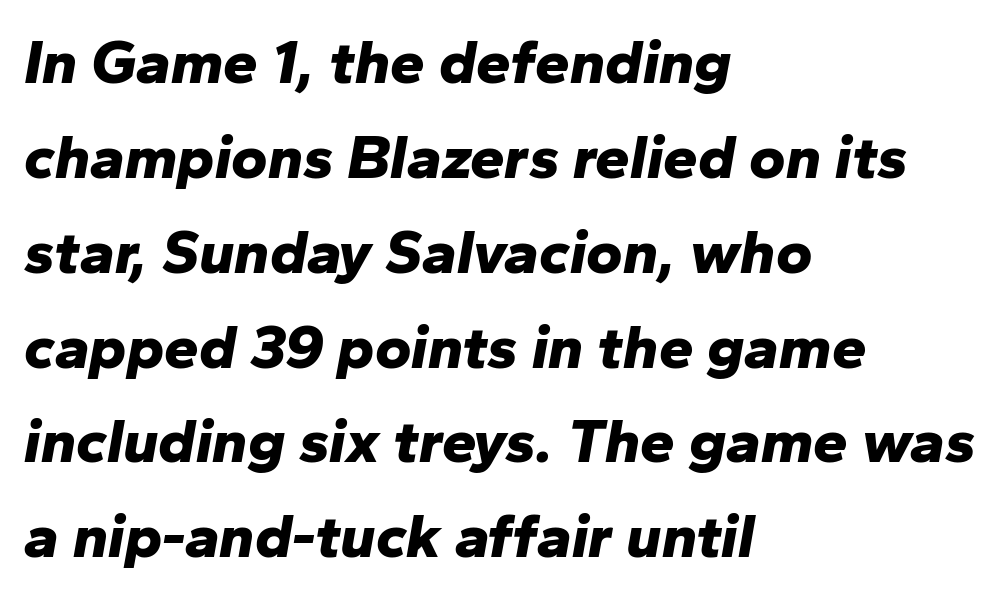
{"italic": "yes", "lean": "right", "slant_degrees": 10, "bold": "yes", "weight": "bold", "width": "normal", "stroke_contrast": "low", "x_height": "medium", "monospaced": "no", "underline": "no", "align": "left", "line_spacing": "normal", "line_spacing_ratio": 1.53, "letter_spacing": "normal", "letter_spacing_em": 0.0, "glyph_px": 62}
